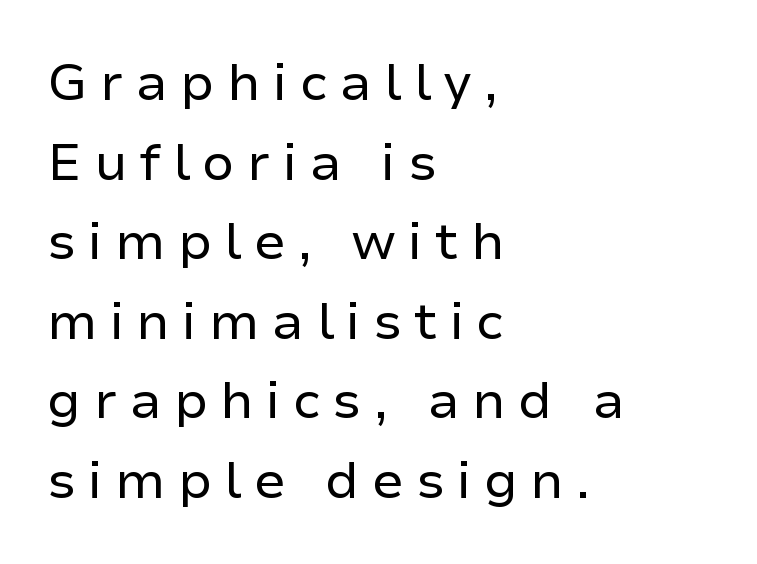
The image shows 52 px regular-weight sans-serif type, upright; set left-aligned, normal line spacing (1.53x), unusually wide letter spacing (+0.23 em), not underlined; low stroke contrast and a medium x-height.
